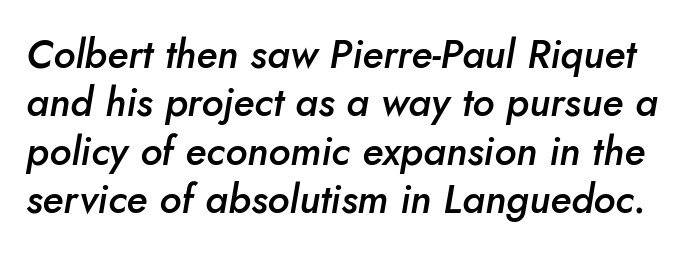
The image shows 40 px semibold type, italic (leaning right); set line spacing 1.21x, normal letter spacing, not underlined; low stroke contrast and a small x-height.
